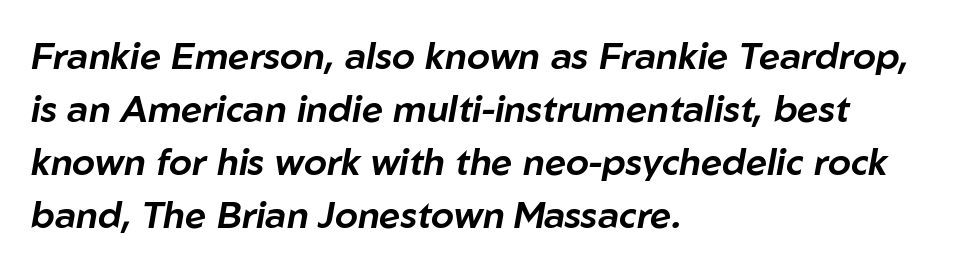
Q: Is the text italic (slanted)? A: Yes, it leans right by about 10 degrees.
Q: Is the text underlined? A: No.
Q: How is the paragraph aligned? A: Left-aligned.
Q: Is the spacing between letters normal or unusually wide? A: Normal.
Q: Is the spacing between lines tight, normal or loose? A: Normal.
Q: Width (condensed, normal, or wide)? A: Normal.
Q: Stroke contrast? A: Low.
Q: x-height? A: Medium.
Q: Monospaced? A: No.
